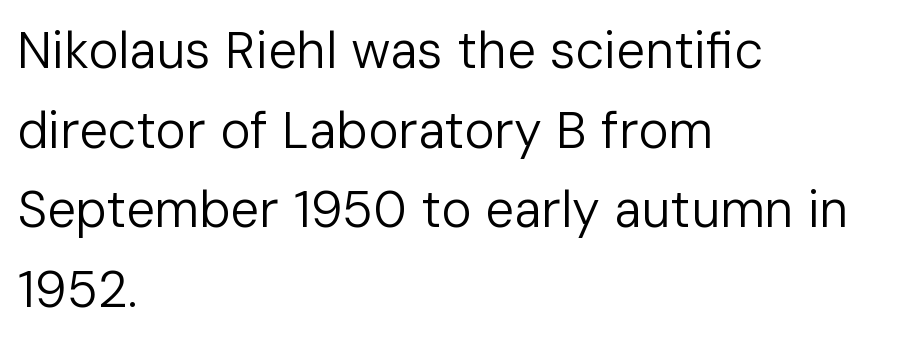
{"serif": "no", "italic": "no", "bold": "no", "weight": "regular", "width": "normal", "stroke_contrast": "low", "x_height": "medium", "monospaced": "no", "underline": "no", "align": "left", "line_spacing": "normal", "line_spacing_ratio": 1.56, "letter_spacing": "normal", "letter_spacing_em": 0.0, "glyph_px": 51}
